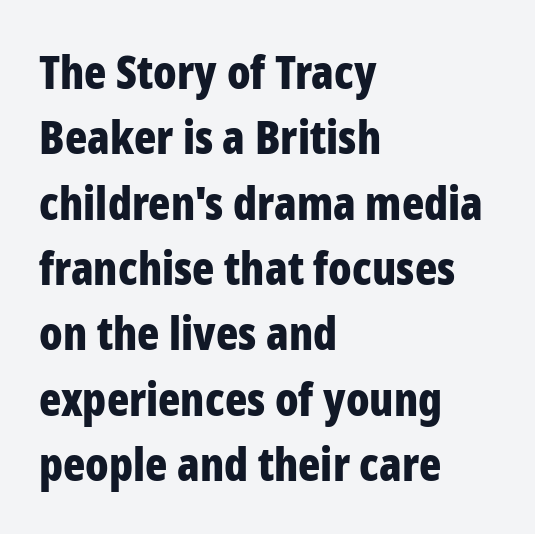
{"serif": "no", "italic": "no", "bold": "yes", "weight": "bold", "width": "condensed", "stroke_contrast": "low", "x_height": "medium", "monospaced": "no", "underline": "no", "align": "left", "line_spacing": "normal", "line_spacing_ratio": 1.42, "letter_spacing": "normal", "letter_spacing_em": 0.0, "glyph_px": 46}
